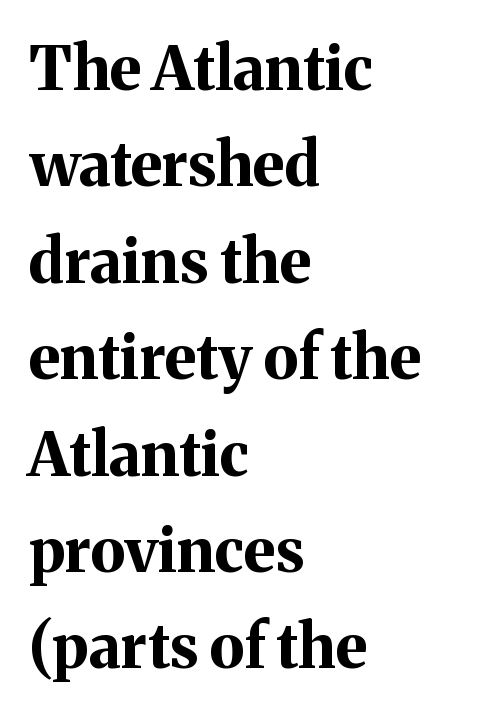
Type without underlining. The font's upright variant was chosen for this text. Does the weight exceed regular? Yes, all the way to bold. Varying glyph widths throughout — classic text-font behaviour. Notice how the passage keeps a crisp vertical edge on the left only.
